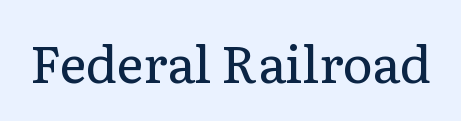
The image shows 51 px regular-weight serif type, upright; set normal letter spacing, not underlined; low stroke contrast and a medium x-height.
